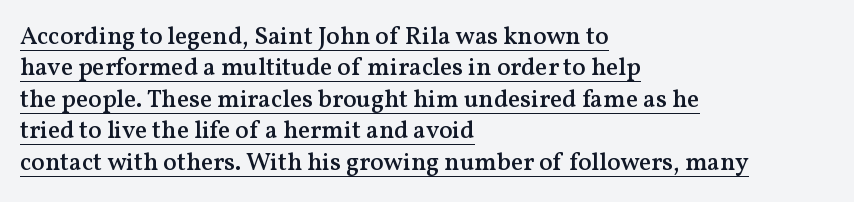
The image shows 25 px text type, upright; set left-aligned, normal line spacing (1.26x), normal letter spacing, underlined.
